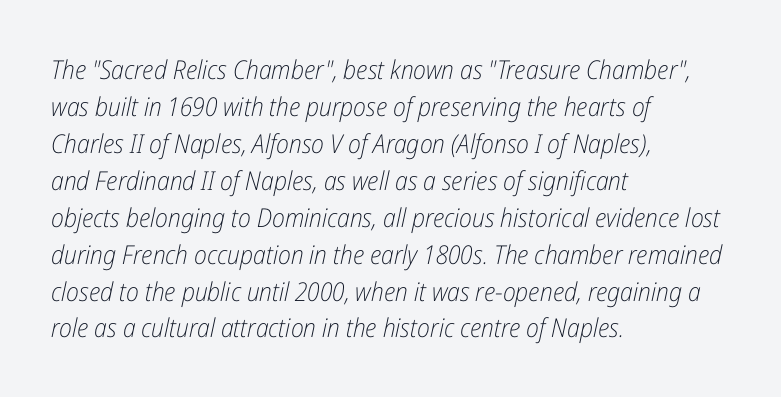
Where is the straight margin? On the left. Unmarked baselines from the first word to the last. Heft: none added — not bold. The font's italic variant was chosen for this text. Glyph-to-glyph distance matches everyday printed text. The designer left line spacing at the default.
